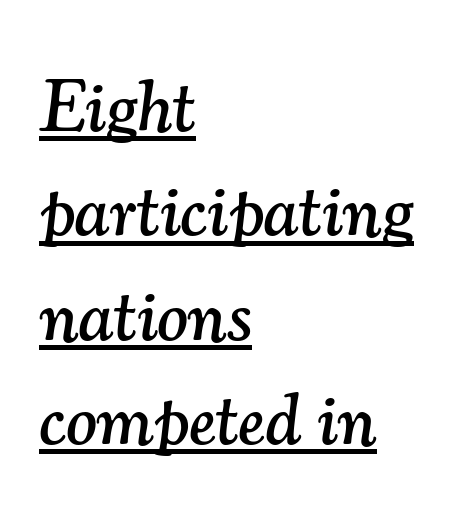
Q: Is the text italic (slanted)? A: Yes, it leans right by about 7 degrees.
Q: Is the typeface a serif or a sans-serif typeface? A: Serif.
Q: Is the text underlined? A: Yes.
Q: How is the paragraph aligned? A: Left-aligned.
Q: Is the spacing between letters normal or unusually wide? A: Normal.
Q: Is the spacing between lines tight, normal or loose? A: Normal.
Q: Width (condensed, normal, or wide)? A: Normal.
Q: Stroke contrast? A: Medium.
Q: x-height? A: Small.
Q: Monospaced? A: No.
